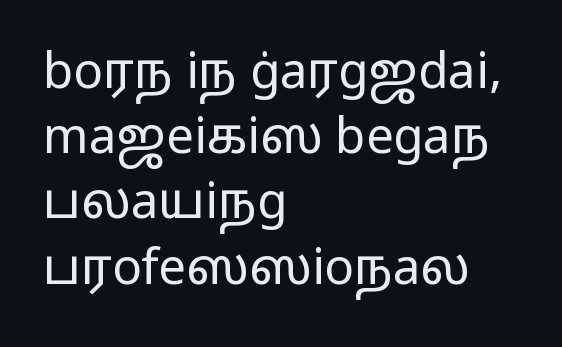
Normally led — the rows are evenly, conventionally spaced. Stems and bowls with no extra thickness — not bold. Posture: straight, roman, zero tilt. Does the type have serifs? No, each stem ends abruptly. Students, note that the glyphs here touch the page at normal intervals.
